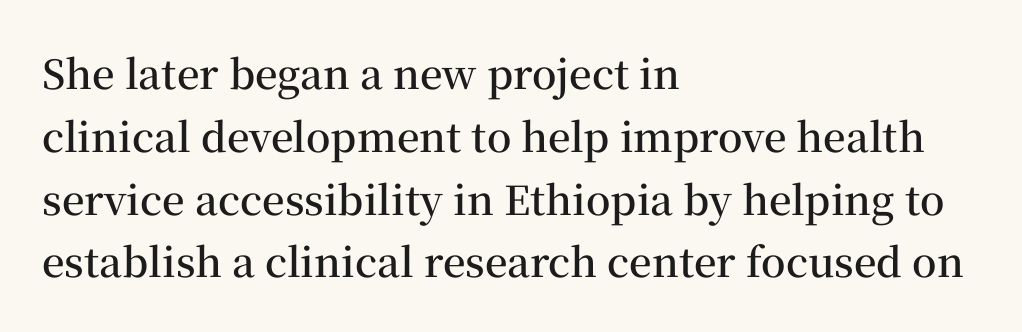
Short and long lines alike share a common starting point at left. Nope, not italic — everything's standing straight. Think of a printed novel: that variable character pitch is what you see here. The gaps between neighbouring characters are ordinary and unremarkable. Descenders are the only things crossing below the line. Look at the bottom of the vertical strokes: they flare into serifs here.
